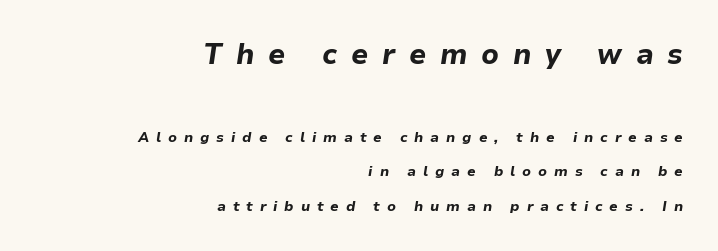
{"italic": "yes", "lean": "right", "slant_degrees": 9, "bold": "yes", "weight": "bold", "width": "normal", "stroke_contrast": "low", "x_height": "medium", "monospaced": "no", "underline": "no", "align": "right", "line_spacing": "loose", "line_spacing_ratio": 2.47, "letter_spacing": "wide", "letter_spacing_em": 0.49, "larger_block": "first", "size_ratio": 2.0, "glyph_px": 28}
